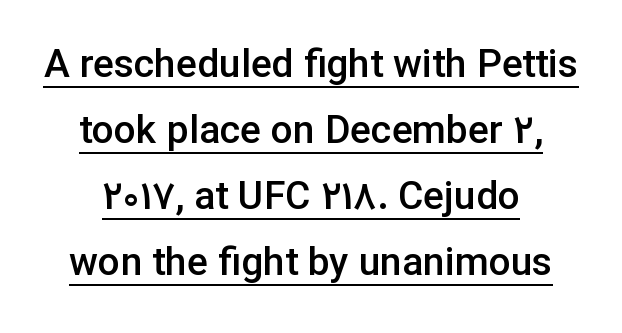
{"serif": "no", "italic": "no", "bold": "semi", "weight": "semibold", "width": "normal", "stroke_contrast": "low", "x_height": "medium", "monospaced": "no", "underline": "yes", "align": "center", "line_spacing": "normal", "line_spacing_ratio": 1.69, "letter_spacing": "normal", "letter_spacing_em": 0.0, "glyph_px": 39}
